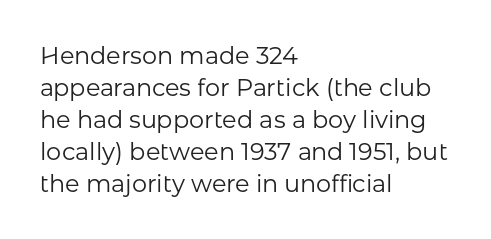
A bare baseline throughout the passage. Does the lettering tilt? It doesn't — this is upright. Leftover space on each line is placed entirely after the last word. Regarding leading, the lines here are spaced in the standard way. Inter-character spacing is left at the font's built-in metrics. Compared with a typical body face, this is equally light or lighter still.
